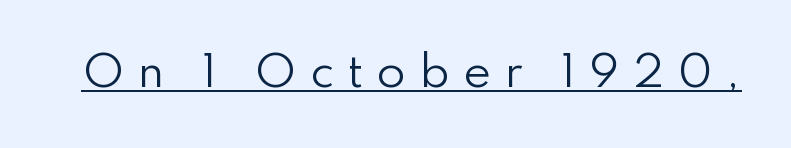
Q: Is the text bold? A: No.
Q: Is the text italic (slanted)? A: No, it is upright.
Q: Is the typeface a serif or a sans-serif typeface? A: Sans-serif.
Q: Is the text underlined? A: Yes.
Q: Is the spacing between letters normal or unusually wide? A: Unusually wide.
Q: Width (condensed, normal, or wide)? A: Normal.
Q: Stroke contrast? A: Low.
Q: x-height? A: Small.
Q: Monospaced? A: No.
